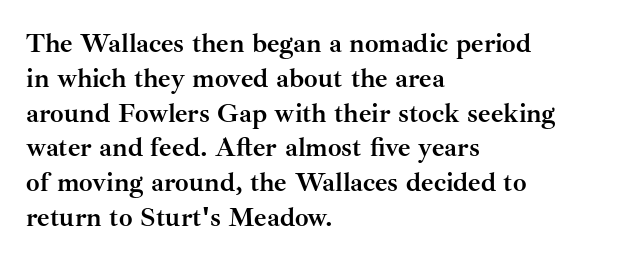
{"italic": "no", "bold": "yes", "underline": "no", "align": "left", "line_spacing": "normal", "line_spacing_ratio": 1.29, "letter_spacing": "normal", "letter_spacing_em": 0.0, "glyph_px": 27}
